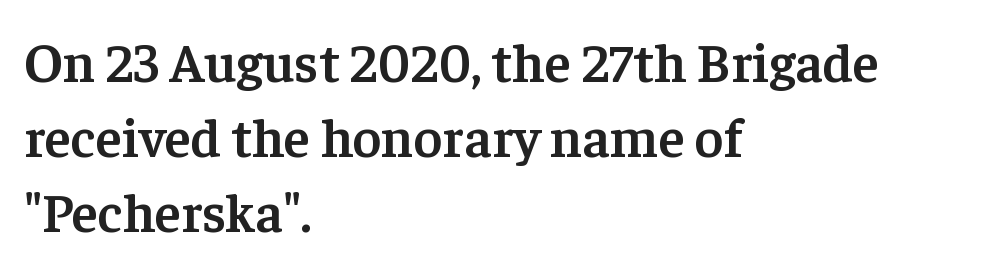
{"serif": "yes", "italic": "no", "bold": "semi", "weight": "semibold", "width": "normal", "stroke_contrast": "low", "x_height": "medium", "monospaced": "no", "underline": "no", "align": "left", "line_spacing": "normal", "line_spacing_ratio": 1.36, "letter_spacing": "normal", "letter_spacing_em": 0.0, "glyph_px": 55}
